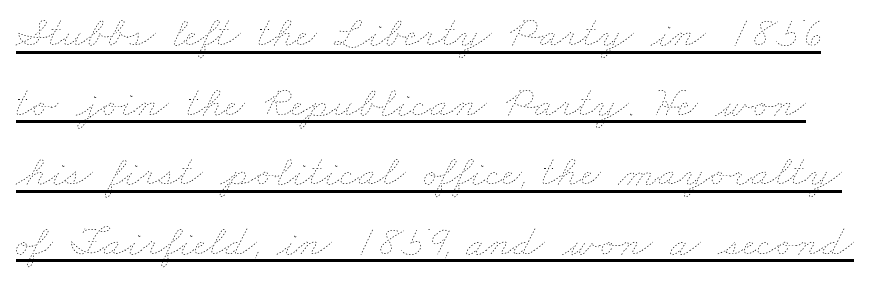
Q: Is the text bold? A: No.
Q: Is the text underlined? A: Yes.
Q: Is the spacing between letters normal or unusually wide? A: Normal.
Q: Is the spacing between lines tight, normal or loose? A: Normal.
Q: Width (condensed, normal, or wide)? A: Wide.
Q: Stroke contrast? A: Low.
Q: x-height? A: Small.
Q: Monospaced? A: No.
